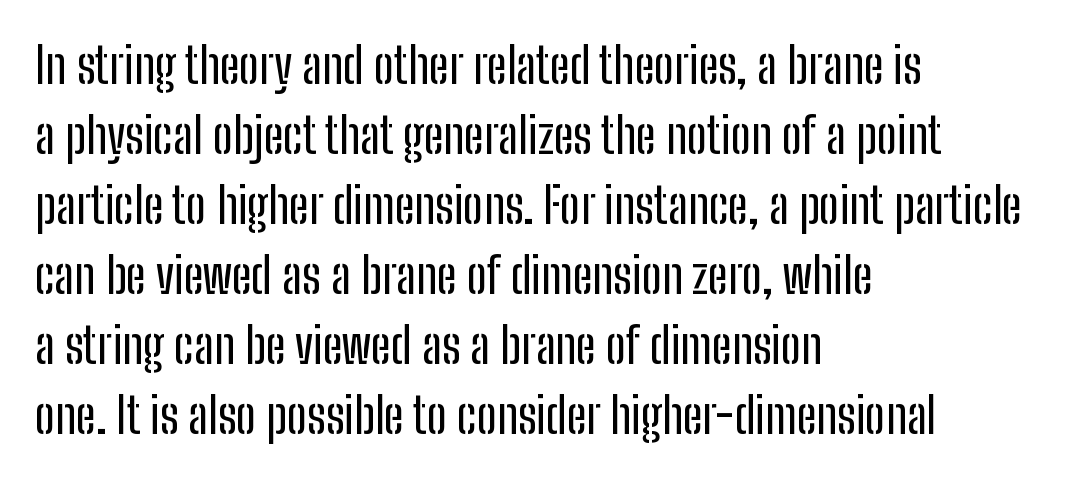
The image shows 49 px condensed sans-serif type, upright; set left-aligned, normal line spacing (1.43x), normal letter spacing, not underlined; low stroke contrast and a medium x-height.
